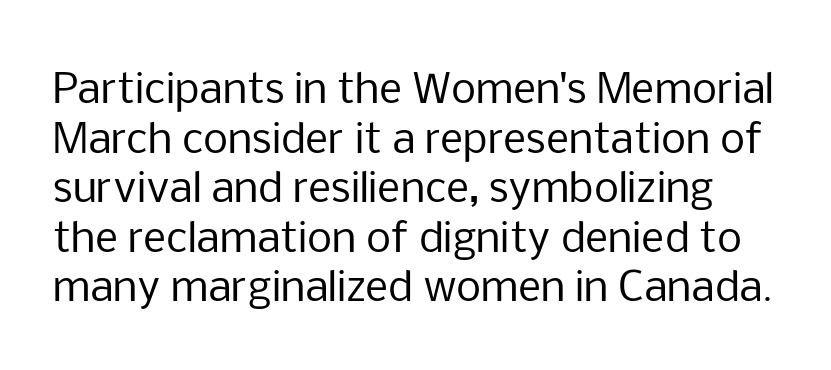
The image shows 40 px regular-weight sans-serif type, upright; set line spacing 1.24x, normal letter spacing, not underlined; low stroke contrast and a medium x-height.
